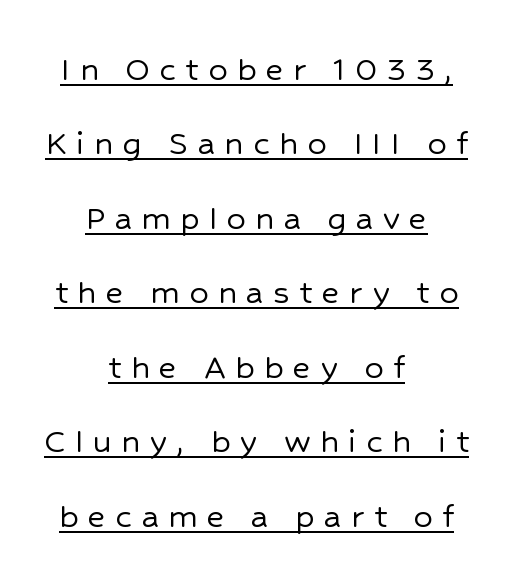
The image shows 38 px sans-serif type, upright; set centered, loose line spacing (1.96x), unusually wide letter spacing (+0.25 em), underlined; low stroke contrast and a medium x-height.
